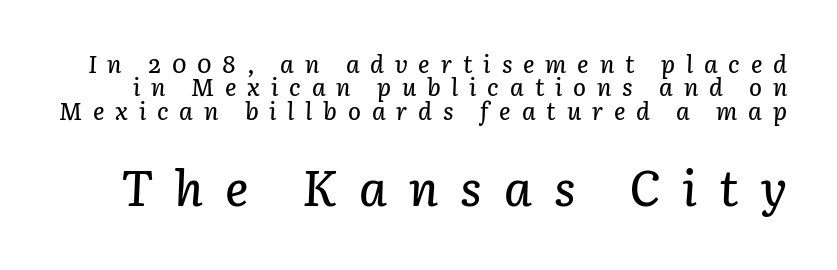
{"italic": "yes", "lean": "right", "slant_degrees": 3, "width": "normal", "stroke_contrast": "low", "x_height": "medium", "monospaced": "no", "underline": "no", "line_spacing": "tight", "line_spacing_ratio": 0.97, "letter_spacing": "wide", "letter_spacing_em": 0.45, "larger_block": "second", "size_ratio": 2.04, "glyph_px": 49}
